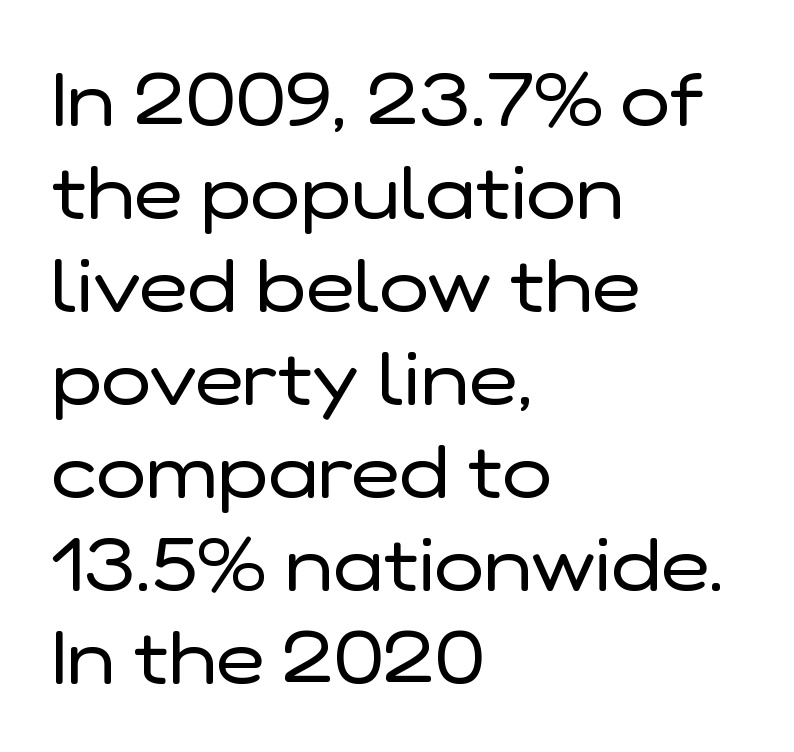
Tall strokes in this sample are plumb rather than angled. Looks like regular typesetting: each glyph gets only the width it needs. The weight tops out at a normal text grade. The passage shown is typeset with a sans-serif family.
